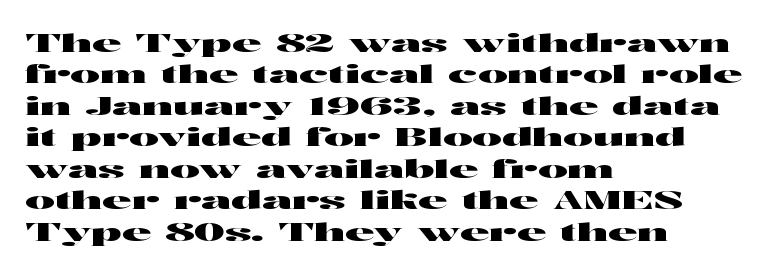
{"italic": "no", "underline": "no", "align": "left", "line_spacing": "normal", "line_spacing_ratio": 1.26, "letter_spacing": "normal", "letter_spacing_em": 0.0, "glyph_px": 25}
